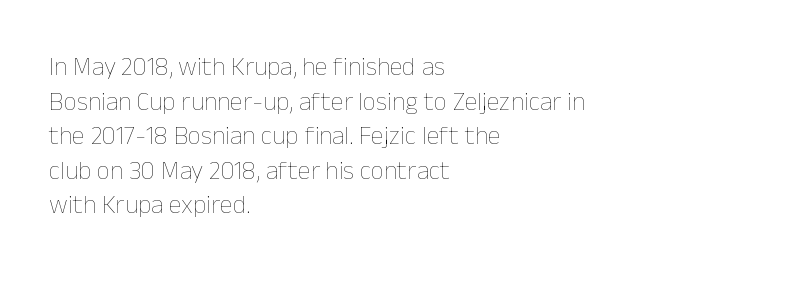
No chunkiness to these letters — they're not bold. A classic flush-left, rag-right setting is used for this passage. One glance says typical: line gaps are just what's usual. The letters sit at their default tracking, neither squeezed nor spread.
